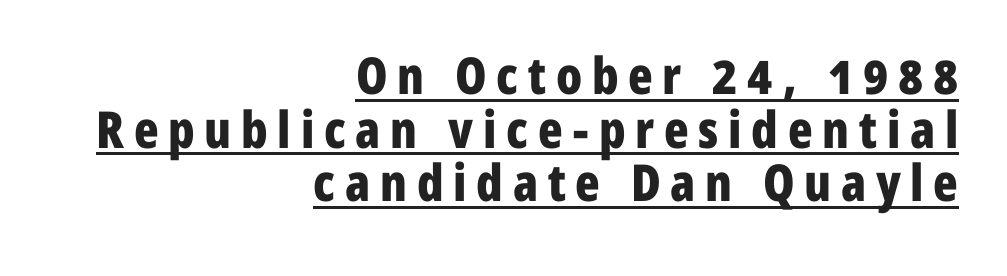
Q: Is the text bold? A: Yes.
Q: Is the text italic (slanted)? A: No, it is upright.
Q: Is the typeface a serif or a sans-serif typeface? A: Sans-serif.
Q: Is the text underlined? A: Yes.
Q: How is the paragraph aligned? A: Right-aligned.
Q: Is the spacing between lines tight, normal or loose? A: Tight.
Q: Width (condensed, normal, or wide)? A: Condensed.
Q: Stroke contrast? A: Low.
Q: x-height? A: Medium.
Q: Monospaced? A: No.
